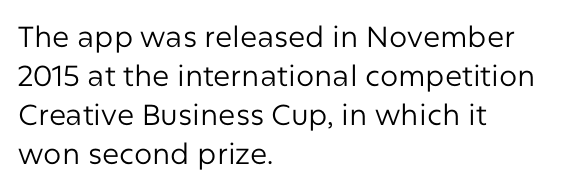
{"serif": "no", "italic": "no", "bold": "no", "weight": "regular", "width": "normal", "stroke_contrast": "low", "x_height": "medium", "monospaced": "no", "underline": "no", "align": "left", "line_spacing": "normal", "line_spacing_ratio": 1.35, "letter_spacing": "normal", "letter_spacing_em": 0.0, "glyph_px": 29}
